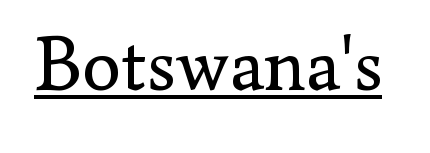
{"serif": "yes", "italic": "no", "bold": "no", "weight": "regular", "width": "normal", "stroke_contrast": "low", "x_height": "small", "monospaced": "no", "underline": "yes", "letter_spacing": "normal", "letter_spacing_em": 0.0, "glyph_px": 78}
